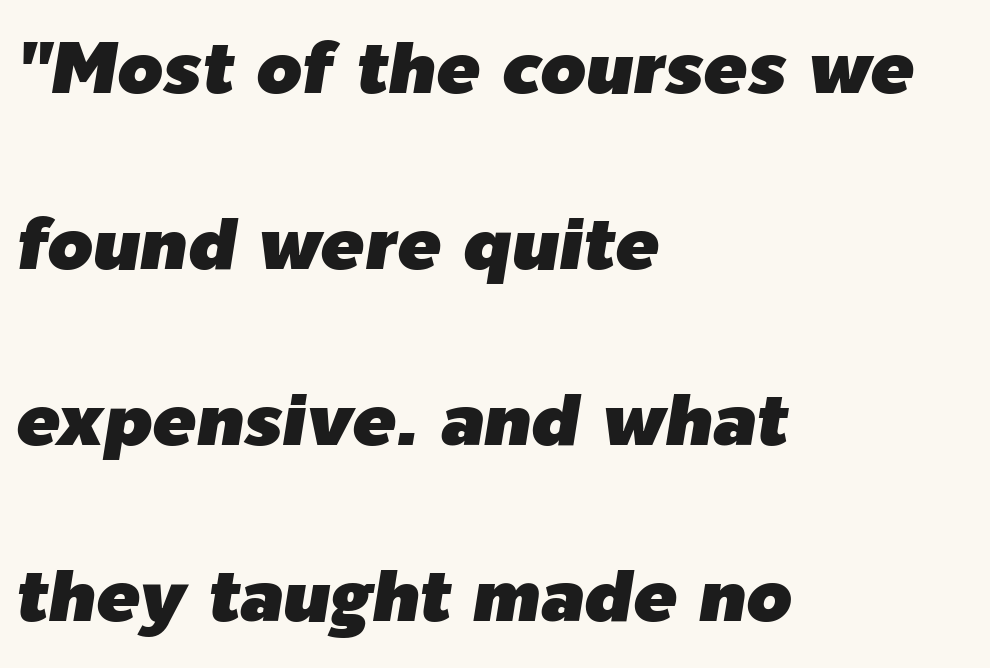
{"italic": "yes", "lean": "right", "slant_degrees": 9, "width": "normal", "stroke_contrast": "low", "x_height": "medium", "monospaced": "no", "underline": "no", "align": "left", "line_spacing": "loose", "line_spacing_ratio": 2.41, "letter_spacing": "normal", "letter_spacing_em": 0.0, "glyph_px": 73}
